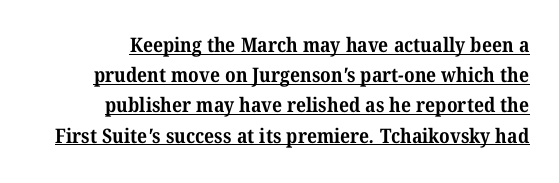
Glance below the letters and you will spot a drawn line. Each new line begins a customary step beneath the previous one. Chunky letters — that's bold for sure. The letters sit at their default tracking, neither squeezed nor spread. Caption: multi-line text, flush right, ragged left.
